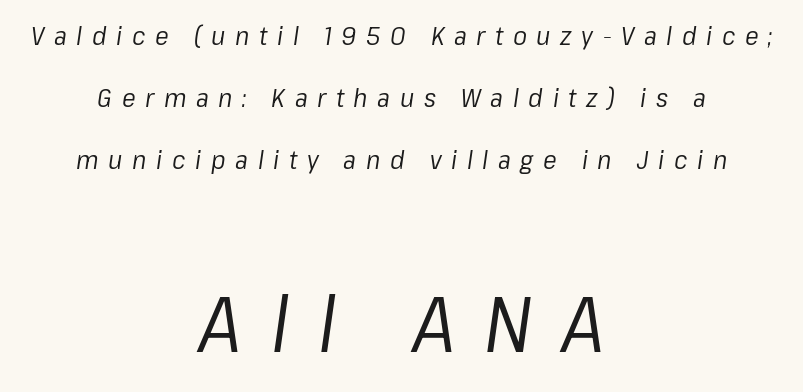
The image shows 79 px regular-weight type, italic (leaning right); set centered, loose line spacing (2.39x), unusually wide letter spacing (+0.37 em), not underlined; the second (bottom) block is 3.04x larger; low stroke contrast and a medium x-height.
